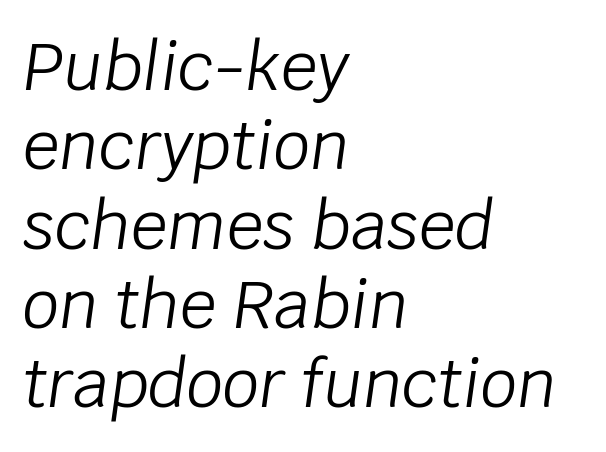
{"italic": "yes", "lean": "right", "slant_degrees": 8, "bold": "no", "weight": "light", "width": "normal", "stroke_contrast": "low", "x_height": "large", "monospaced": "no", "underline": "no", "align": "left", "line_spacing_ratio": 1.22, "letter_spacing": "normal", "letter_spacing_em": 0.0, "glyph_px": 65}
